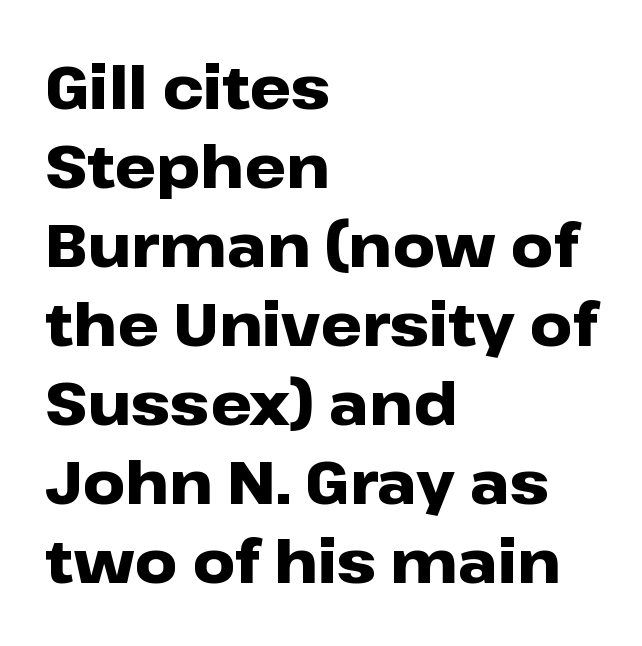
The designer left line spacing at the default. The string is rendered with underlining switched off. Weight check: bold — yes, fully. A roman cut, with each character standing at attention.
